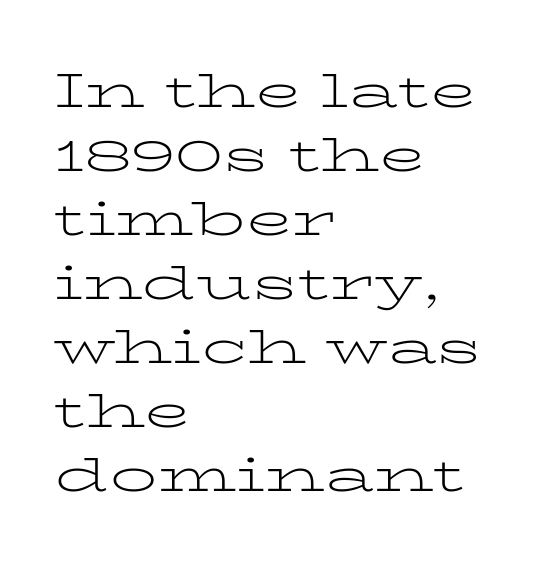
{"serif": "yes", "italic": "no", "bold": "no", "weight": "light", "width": "wide", "stroke_contrast": "low", "x_height": "medium", "monospaced": "no", "underline": "no", "align": "left", "line_spacing": "normal", "line_spacing_ratio": 1.36, "letter_spacing": "normal", "letter_spacing_em": 0.0, "glyph_px": 47}
